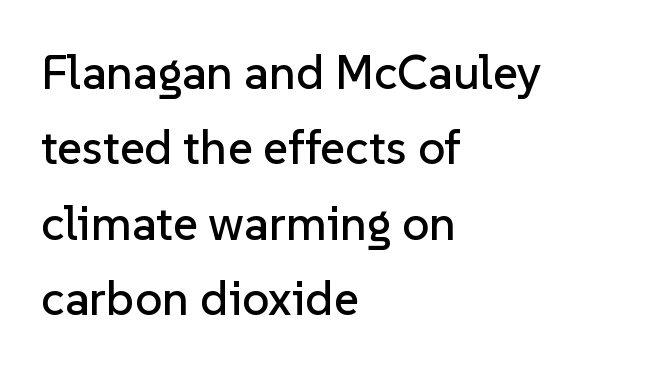
You can tell from the bare stems that sans-serif type was used. Caption: standard tracking, unaltered. A roman cut, with each character standing at attention. Interline gaps are of average width in this sample. A typesetter would call this proportional, since set widths differ per character.
